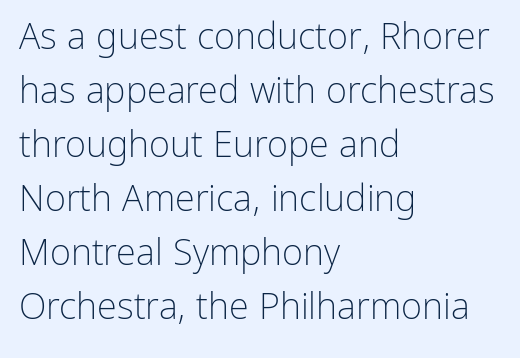
The image shows 36 px light sans-serif type, upright; set left-aligned, normal line spacing (1.5x), normal letter spacing, not underlined; low stroke contrast and a medium x-height.
